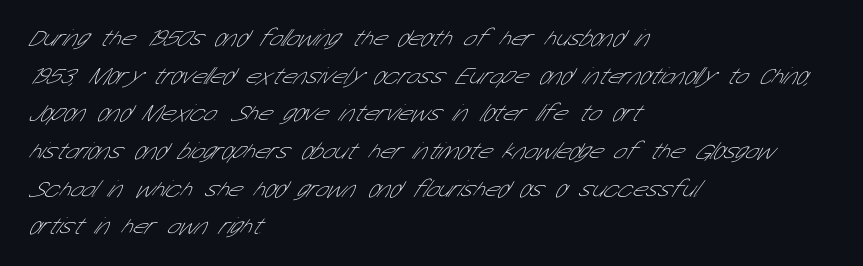
The image shows 24 px text type; set left-aligned, normal line spacing (1.57x), normal letter spacing, not underlined.
